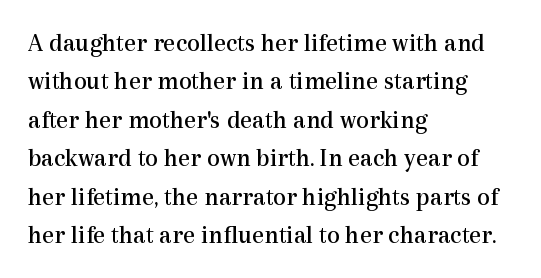
Leftover space on each line is placed entirely after the last word. The font sits on the lighter half of the weight spectrum, regular included. Here the glyphs are tracked normally, forming tight word shapes. Evenly set lines give the paragraph a standard silhouette. The area under the type is left untouched. The letters stand upright; this is a roman face.
